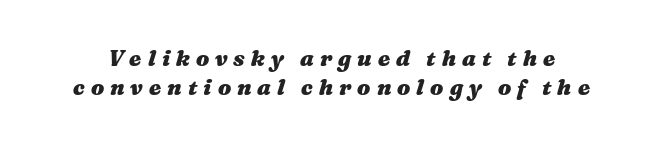
Q: Is the text bold? A: Yes.
Q: Is the text italic (slanted)? A: Yes, it leans right by about 16 degrees.
Q: Is the text underlined? A: No.
Q: Is the spacing between letters normal or unusually wide? A: Unusually wide.
Q: Is the spacing between lines tight, normal or loose? A: Normal.
